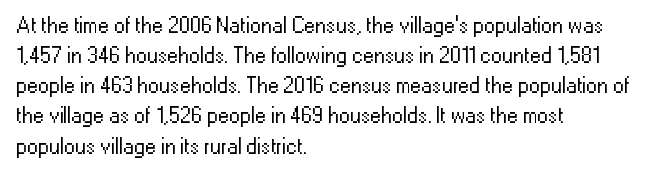
Q: Is the text bold? A: No.
Q: Is the text italic (slanted)? A: No, it is upright.
Q: Is the text underlined? A: No.
Q: How is the paragraph aligned? A: Left-aligned.
Q: Is the spacing between letters normal or unusually wide? A: Normal.
Q: Is the spacing between lines tight, normal or loose? A: Normal.
